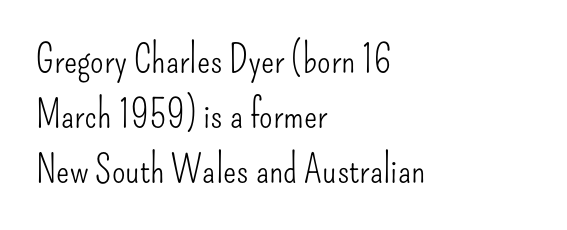
I'd call this a sans setting — the letters go barefoot. The strokes carry an ordinary text weight at most. Horizontally, the lines are justified to the leading edge only. Character widths vary here, with narrow letters taking less room than wide ones. Tracking here is standard; glyphs follow each other at the usual distance.
